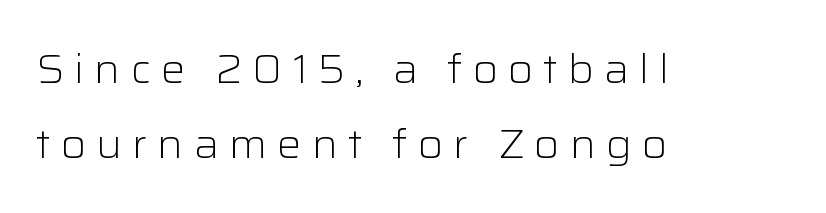
{"serif": "no", "italic": "no", "bold": "no", "weight": "light", "width": "normal", "stroke_contrast": "low", "x_height": "medium", "monospaced": "no", "underline": "no", "align": "left", "line_spacing_ratio": 1.84, "letter_spacing": "wide", "letter_spacing_em": 0.24, "glyph_px": 41}
